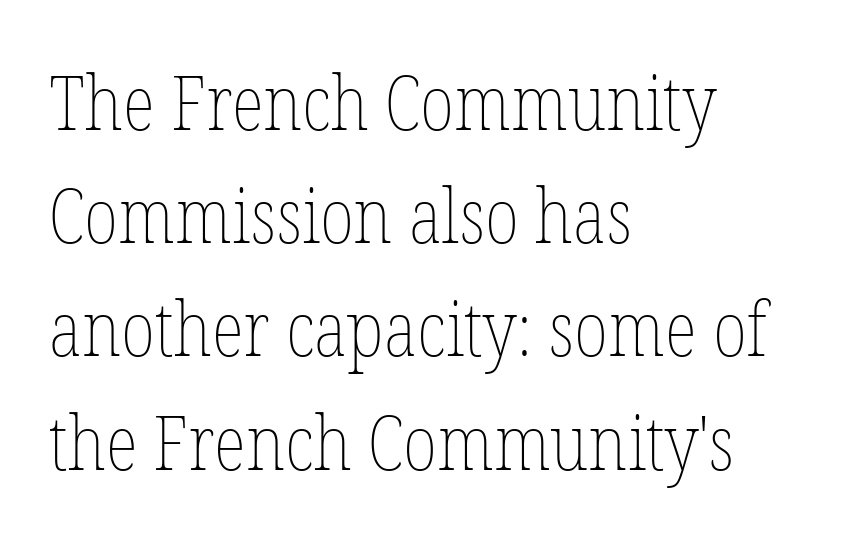
The image shows 76 px thin, condensed type, upright; set left-aligned, normal line spacing (1.49x), normal letter spacing, not underlined; low stroke contrast and a medium x-height.
